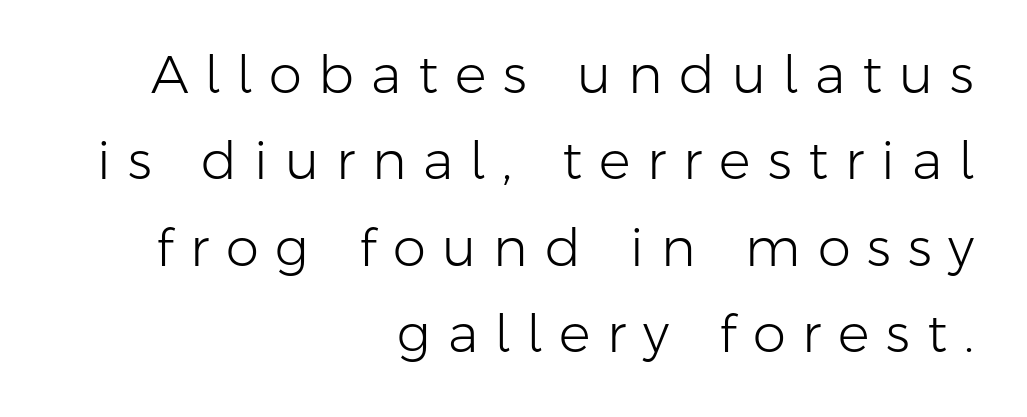
{"serif": "no", "italic": "no", "bold": "no", "weight": "light", "width": "normal", "stroke_contrast": "low", "x_height": "medium", "monospaced": "no", "underline": "no", "align": "right", "line_spacing": "normal", "line_spacing_ratio": 1.63, "letter_spacing": "wide", "letter_spacing_em": 0.32, "glyph_px": 53}
